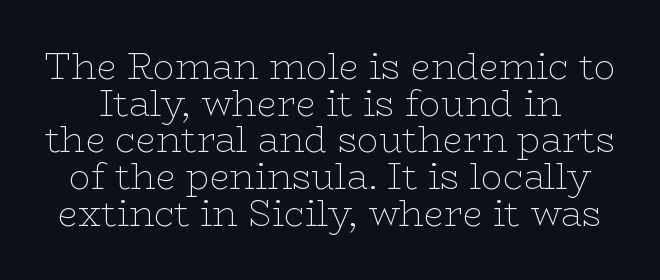
{"serif": "yes", "italic": "no", "bold": "no", "weight": "thin", "width": "wide", "stroke_contrast": "low", "x_height": "medium", "monospaced": "no", "underline": "no", "line_spacing": "tight", "line_spacing_ratio": 1.02, "letter_spacing": "normal", "letter_spacing_em": 0.0, "glyph_px": 36}
